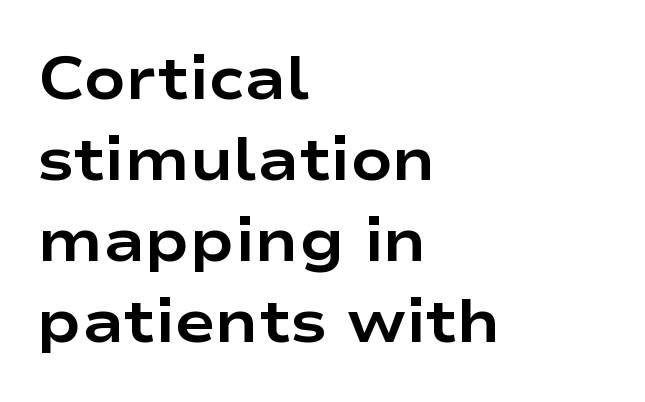
{"serif": "no", "italic": "no", "bold": "yes", "weight": "bold", "width": "wide", "stroke_contrast": "low", "x_height": "medium", "monospaced": "no", "underline": "no", "align": "left", "line_spacing": "normal", "line_spacing_ratio": 1.33, "letter_spacing": "normal", "letter_spacing_em": 0.0, "glyph_px": 61}
